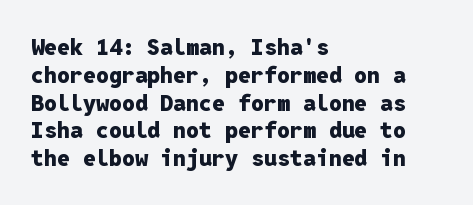
Short and long lines alike share a common starting point at left. Unlike italic type, these characters show no tilt at all. The passage shown is emphatically bold. The face used here is rendered with its standard letterfit. The space beneath each line is pristine and unruled.
